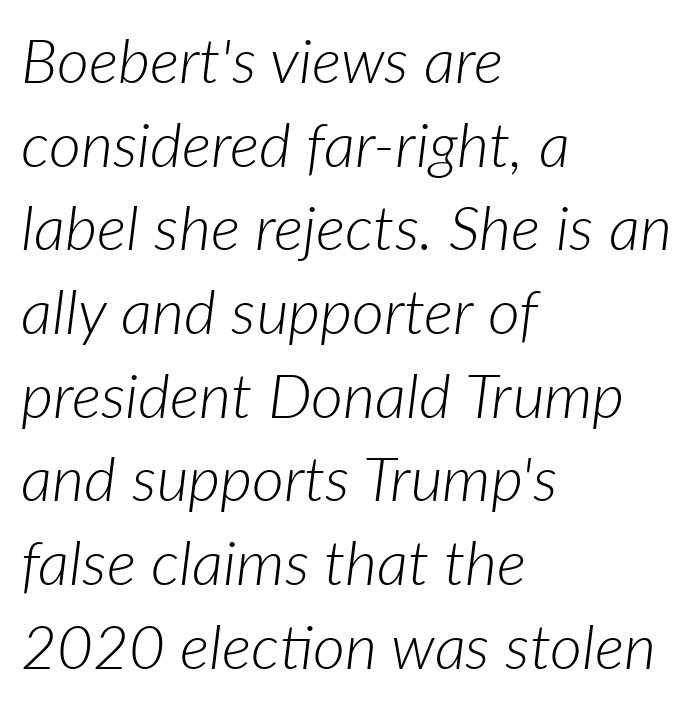
{"italic": "yes", "lean": "right", "slant_degrees": 7, "bold": "no", "weight": "light", "width": "normal", "stroke_contrast": "low", "x_height": "medium", "monospaced": "no", "underline": "no", "align": "left", "line_spacing": "normal", "line_spacing_ratio": 1.35, "letter_spacing": "normal", "letter_spacing_em": 0.0, "glyph_px": 62}
